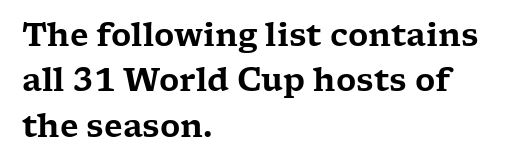
Q: Is the text italic (slanted)? A: No, it is upright.
Q: Is the typeface a serif or a sans-serif typeface? A: Serif.
Q: Is the text underlined? A: No.
Q: How is the paragraph aligned? A: Left-aligned.
Q: Is the spacing between letters normal or unusually wide? A: Normal.
Q: Is the spacing between lines tight, normal or loose? A: Normal.
Q: Width (condensed, normal, or wide)? A: Wide.
Q: Stroke contrast? A: Low.
Q: x-height? A: Medium.
Q: Monospaced? A: No.
